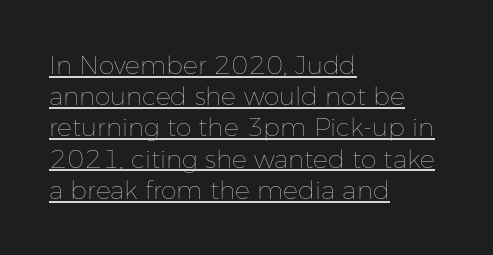
{"italic": "no", "bold": "no", "underline": "yes", "align": "left", "line_spacing": "normal", "line_spacing_ratio": 1.25, "letter_spacing": "normal", "letter_spacing_em": 0.0, "glyph_px": 25}
